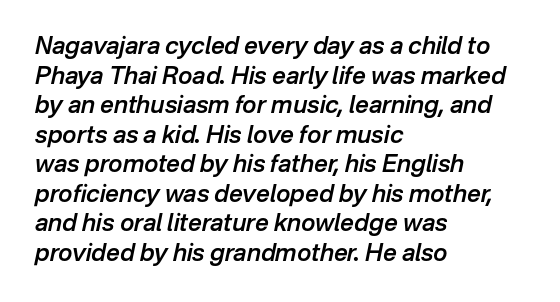
Q: Is the text bold? A: Semi-bold.
Q: Is the text italic (slanted)? A: Yes, it leans right by about 12 degrees.
Q: Is the text underlined? A: No.
Q: How is the paragraph aligned? A: Left-aligned.
Q: Is the spacing between letters normal or unusually wide? A: Normal.
